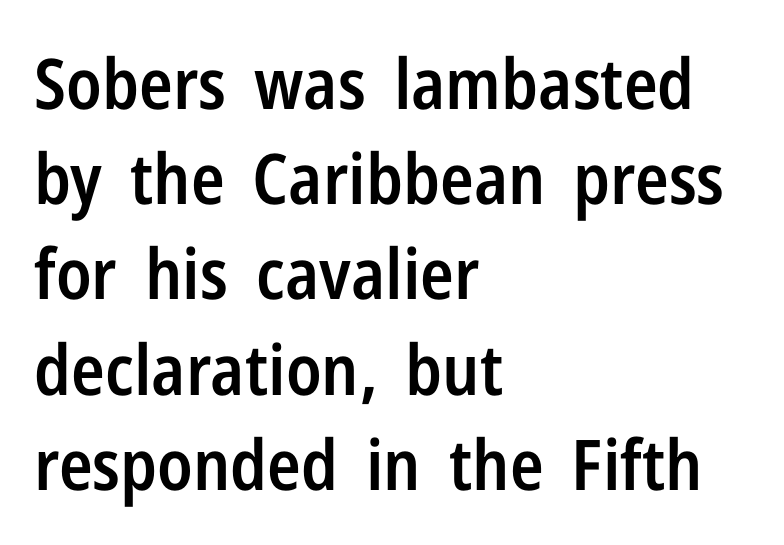
The image shows 70 px semibold, condensed sans-serif type, upright; set left-aligned, normal line spacing (1.36x), normal letter spacing, not underlined; low stroke contrast and a medium x-height.
